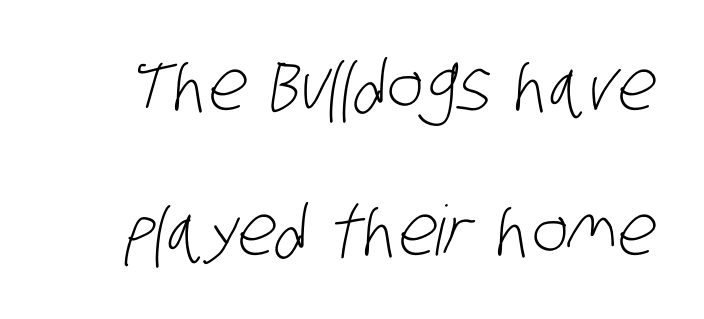
The image shows 69 px light, condensed sans-serif type; set loose line spacing (2.1x), normal letter spacing, not underlined; low stroke contrast and a large x-height.
